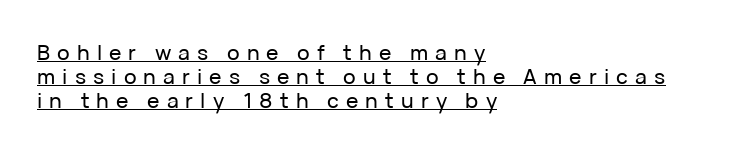
Q: Is the text italic (slanted)? A: No, it is upright.
Q: Is the text underlined? A: Yes.
Q: How is the paragraph aligned? A: Left-aligned.
Q: Is the spacing between letters normal or unusually wide? A: Unusually wide.
Q: Is the spacing between lines tight, normal or loose? A: Tight.
